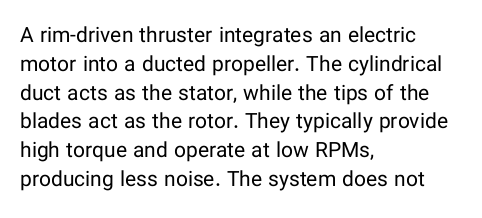
{"italic": "no", "bold": "no", "underline": "no", "align": "left", "line_spacing": "normal", "line_spacing_ratio": 1.37, "letter_spacing": "normal", "letter_spacing_em": 0.0, "glyph_px": 21}
